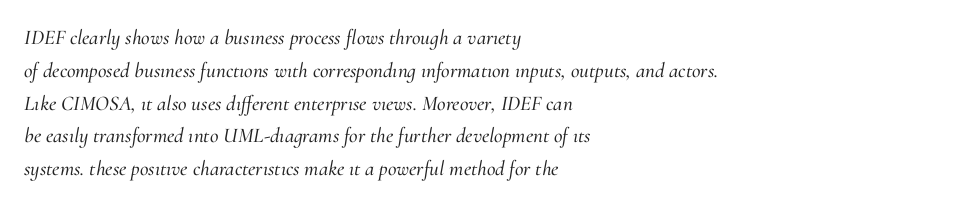
The foot of each line stays bare and open. Visually the block forms a straight wall on the left and a jagged coastline on the right. Compared with typical paragraphs, the rows here are spaced about the same. The font's italic variant was chosen for this text.
